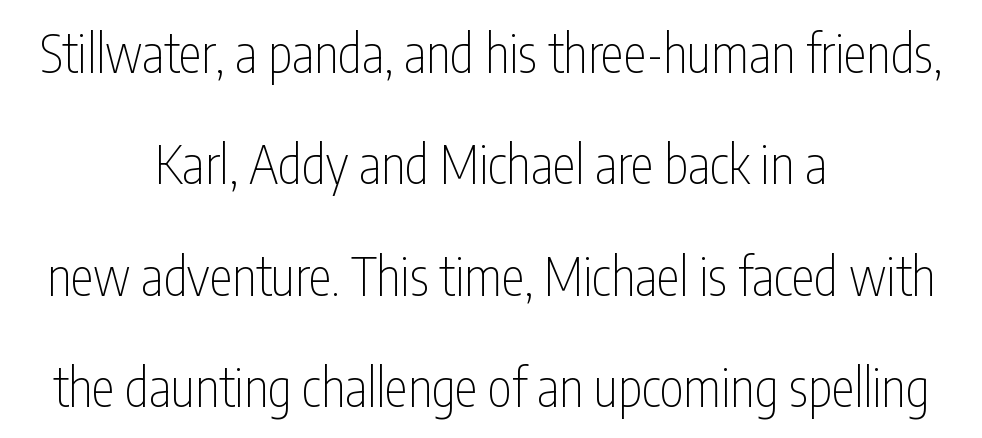
Q: Is the text bold? A: No.
Q: Is the text italic (slanted)? A: No, it is upright.
Q: Is the typeface a serif or a sans-serif typeface? A: Sans-serif.
Q: Is the text underlined? A: No.
Q: How is the paragraph aligned? A: Centered.
Q: Is the spacing between letters normal or unusually wide? A: Normal.
Q: Is the spacing between lines tight, normal or loose? A: Loose.
Q: Width (condensed, normal, or wide)? A: Condensed.
Q: Stroke contrast? A: Low.
Q: x-height? A: Medium.
Q: Monospaced? A: No.
